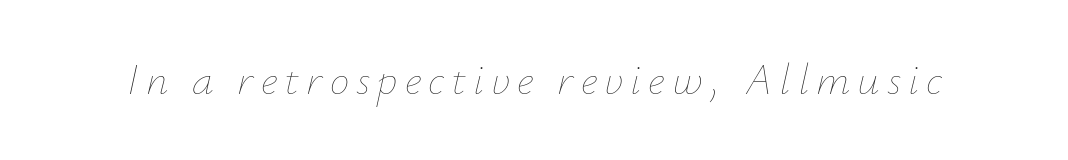
The image shows 44 px thin type, italic (leaning right); set not underlined; low stroke contrast and a small x-height.
